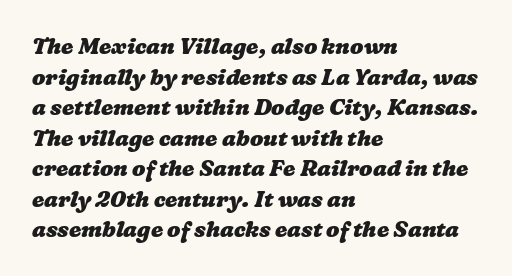
{"bold": "yes", "underline": "no", "align": "left", "line_spacing": "normal", "line_spacing_ratio": 1.39, "letter_spacing": "normal", "letter_spacing_em": 0.0, "glyph_px": 22}
